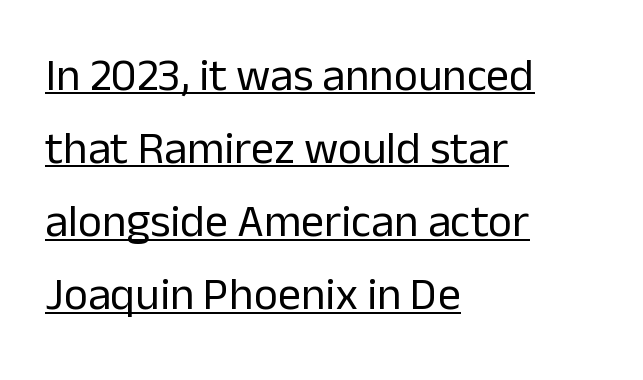
Q: Is the text bold? A: No.
Q: Is the text italic (slanted)? A: No, it is upright.
Q: Is the typeface a serif or a sans-serif typeface? A: Sans-serif.
Q: Is the text underlined? A: Yes.
Q: How is the paragraph aligned? A: Left-aligned.
Q: Is the spacing between letters normal or unusually wide? A: Normal.
Q: Is the spacing between lines tight, normal or loose? A: Normal.
Q: Width (condensed, normal, or wide)? A: Normal.
Q: Stroke contrast? A: Low.
Q: x-height? A: Medium.
Q: Monospaced? A: No.
